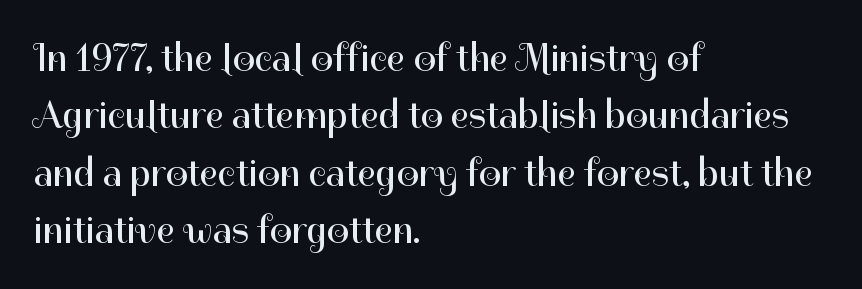
{"serif": "no", "italic": "no", "bold": "no", "weight": "regular", "width": "normal", "stroke_contrast": "high", "x_height": "medium", "monospaced": "no", "underline": "no", "align": "left", "line_spacing": "normal", "line_spacing_ratio": 1.47, "letter_spacing": "normal", "letter_spacing_em": 0.0, "glyph_px": 39}
